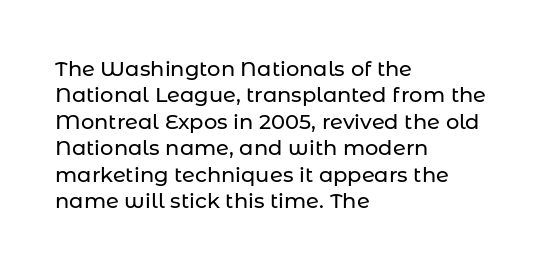
Is there much room between lines? A standard amount, neither cramped nor airy. The line texture is even and compact thanks to regular tracking. In terms of posture, this sample is upright. The paragraph has a hard left edge and a soft right edge. The strip under each line holds only bare page.
